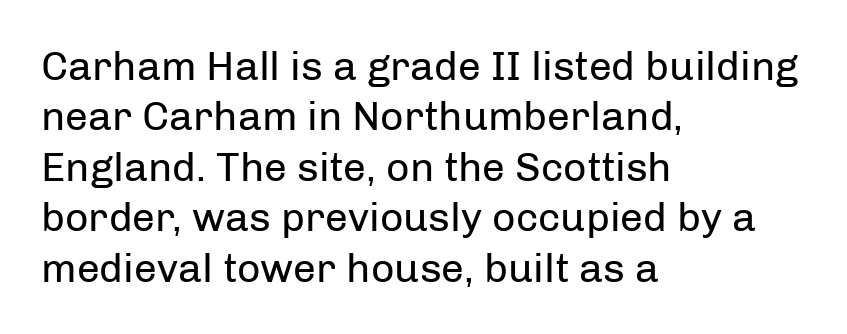
The ragged edge is on the right, which tells us the setting is flush left. The passage shown is typed in a proportional face where columns would drift. Nothing heavy about these letters — not bold at all. Vertical strokes here are truly vertical. The letters sit at their default tracking, neither squeezed nor spread. The glyphs in this specimen are sans serif.
